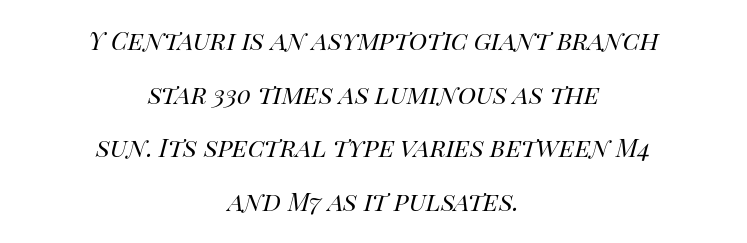
{"italic": "yes", "lean": "right", "slant_degrees": 14, "bold": "no", "weight": "regular", "width": "normal", "stroke_contrast": "high", "x_height": "large", "monospaced": "no", "underline": "no", "align": "center", "line_spacing_ratio": 1.73, "letter_spacing": "normal", "letter_spacing_em": 0.0, "glyph_px": 31}
